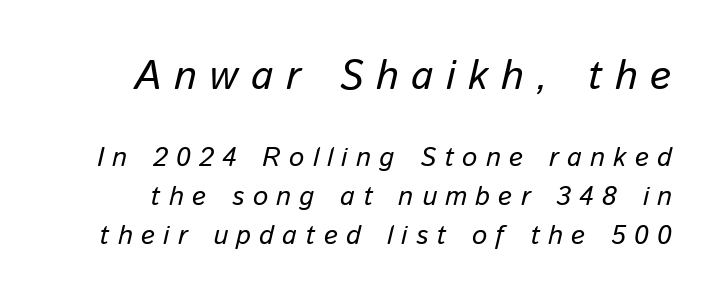
Q: Is the text bold? A: No.
Q: Is the text italic (slanted)? A: Yes, it leans right by about 13 degrees.
Q: Is the text underlined? A: No.
Q: Is the spacing between letters normal or unusually wide? A: Unusually wide.
Q: Is the spacing between lines tight, normal or loose? A: Normal.
Q: Which block of text is set in a larger size, the first (top) or the second (bottom)? A: The first (top) one.
Q: Width (condensed, normal, or wide)? A: Normal.
Q: Stroke contrast? A: Low.
Q: x-height? A: Medium.
Q: Monospaced? A: No.
